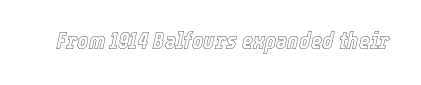
Q: Is the text italic (slanted)? A: Yes, it leans right by about 12 degrees.
Q: Is the text underlined? A: No.
Q: Is the spacing between letters normal or unusually wide? A: Normal.
